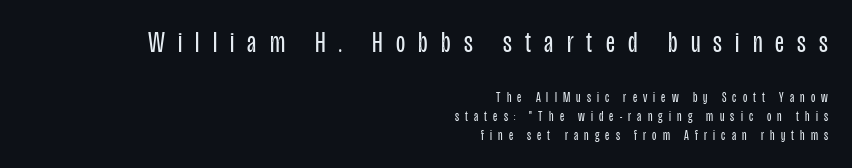
The image shows 30 px regular-weight, condensed sans-serif type, upright; set right-aligned, normal line spacing (1.34x), unusually wide letter spacing (+0.44 em), not underlined; the first (top) block is 2.14x larger; low stroke contrast and a large x-height.
